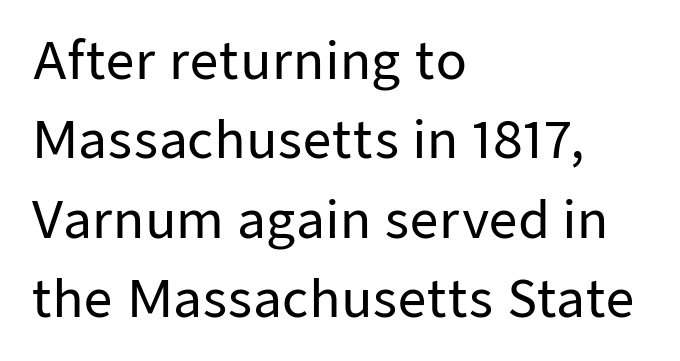
Which margin do the lines hug? The left one — the right edge is uneven. Regarding leading, the lines here are spaced in the standard way. Letterform terminals end flat and unadorned throughout the passage. The rendering keeps characters at their native spacing. Unlike italic type, these characters show no tilt at all. The passage shown is typed in a proportional face where columns would drift.
